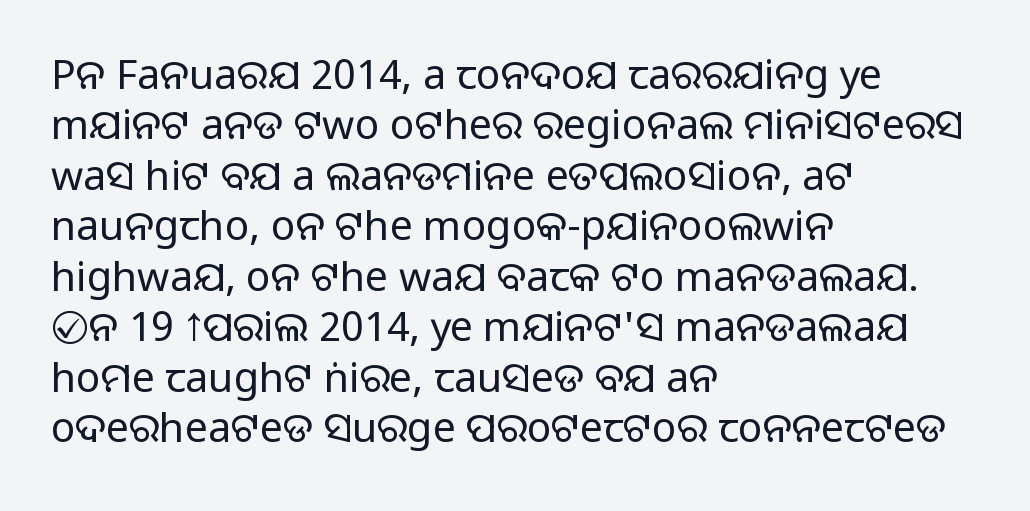
{"serif": "no", "italic": "no", "bold": "no", "weight": "regular", "width": "normal", "stroke_contrast": "low", "x_height": "large", "monospaced": "no", "underline": "no", "align": "left", "line_spacing_ratio": 1.23, "letter_spacing": "normal", "letter_spacing_em": 0.0, "glyph_px": 41}
